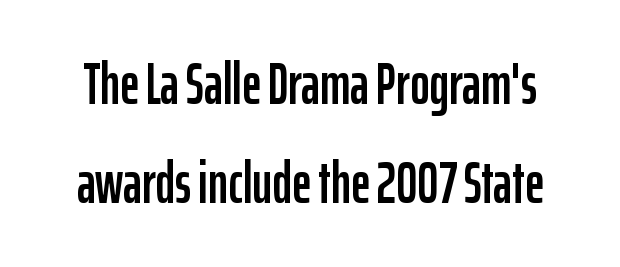
{"serif": "no", "italic": "no", "width": "condensed", "stroke_contrast": "low", "x_height": "medium", "monospaced": "no", "underline": "no", "line_spacing": "normal", "line_spacing_ratio": 1.68, "letter_spacing": "normal", "letter_spacing_em": 0.0, "glyph_px": 59}
